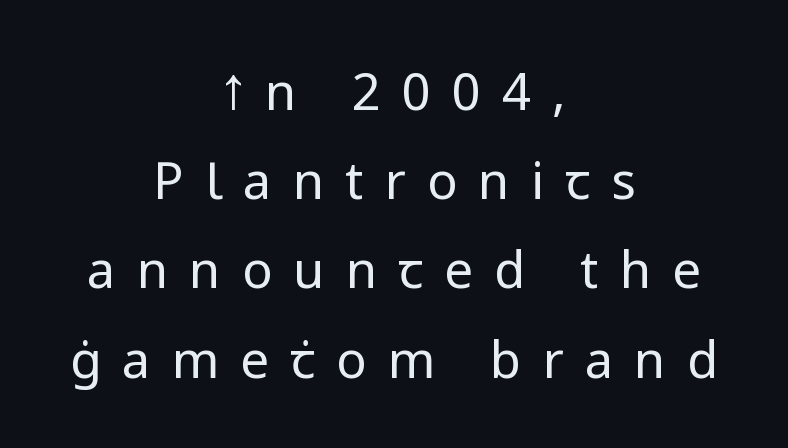
The image shows 51 px regular-weight sans-serif type, upright; set centered, line spacing 1.75x, unusually wide letter spacing (+0.41 em), not underlined; low stroke contrast and a medium x-height.
